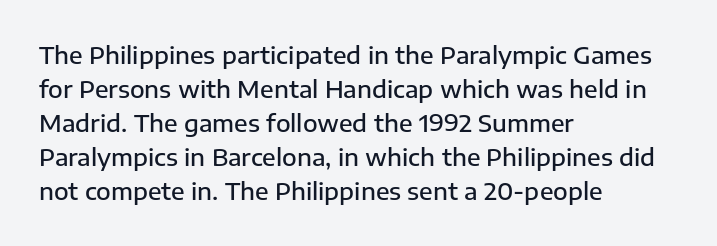
Q: Is the text bold? A: Semi-bold.
Q: Is the text italic (slanted)? A: No, it is upright.
Q: Is the text underlined? A: No.
Q: How is the paragraph aligned? A: Left-aligned.
Q: Is the spacing between letters normal or unusually wide? A: Normal.
Q: Is the spacing between lines tight, normal or loose? A: Normal.
